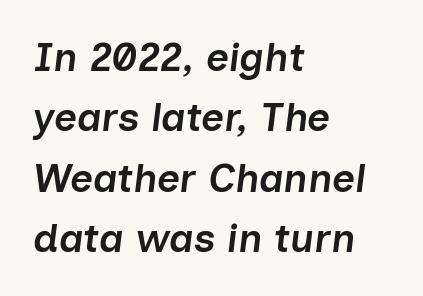
{"italic": "yes", "lean": "right", "slant_degrees": 7, "bold": "semi", "weight": "semibold", "width": "normal", "stroke_contrast": "low", "x_height": "medium", "monospaced": "no", "underline": "no", "align": "left", "line_spacing": "normal", "line_spacing_ratio": 1.51, "letter_spacing": "normal", "letter_spacing_em": 0.0, "glyph_px": 40}
